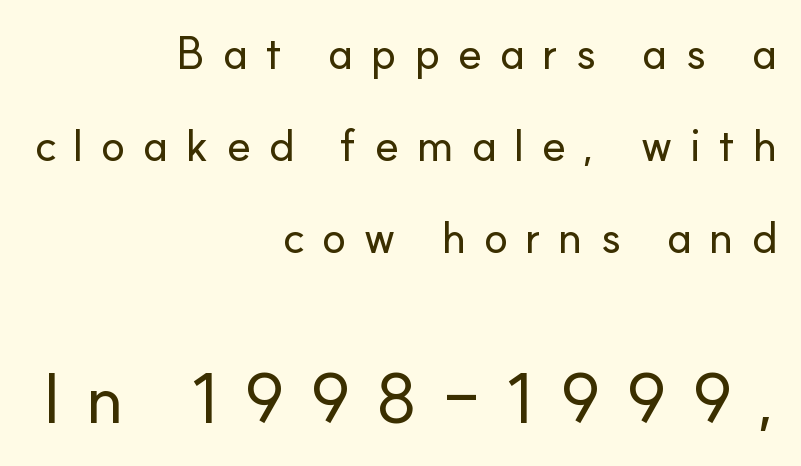
Serif or sans? Sans — the stroke terminals are bare. This is the regular roman posture of the typeface. Descenders are the only things crossing below the line. Spacing between characters has been opened up far beyond the box default.
